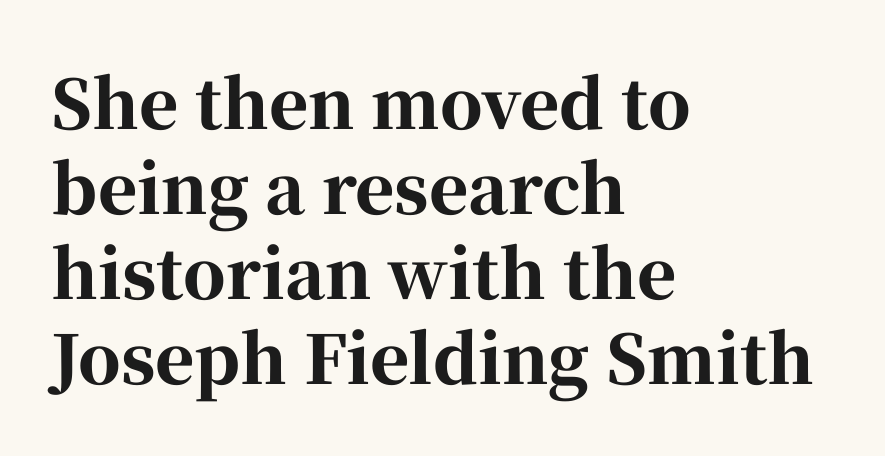
{"serif": "yes", "italic": "no", "bold": "yes", "weight": "bold", "width": "normal", "stroke_contrast": "high", "x_height": "medium", "monospaced": "no", "underline": "no", "align": "left", "line_spacing": "normal", "line_spacing_ratio": 1.27, "letter_spacing": "normal", "letter_spacing_em": 0.0, "glyph_px": 67}
